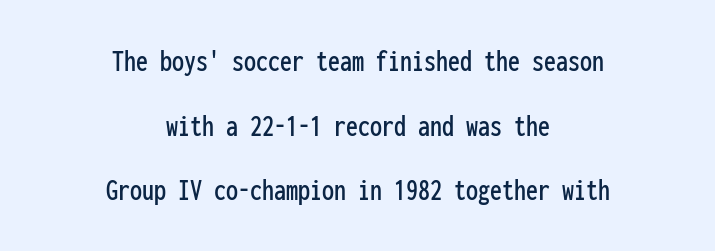
The image shows 32 px condensed sans-serif type, upright, monospaced; set centered, loose line spacing (2.02x), normal letter spacing, not underlined; low stroke contrast and a medium x-height.
